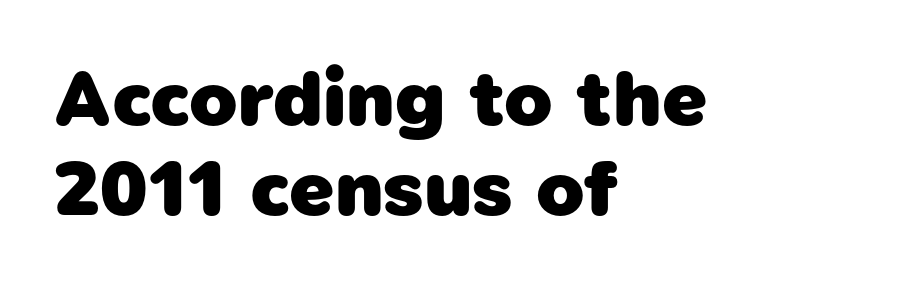
A typesetter would call this leading minimal, almost set solid. Grotesque or geometric, the face here clearly has no serifs. The rendering anchors every line to the left-hand side. Nothing unusual about the tracking: characters are spaced as the font intends. The passage shown is not underscored anywhere.
